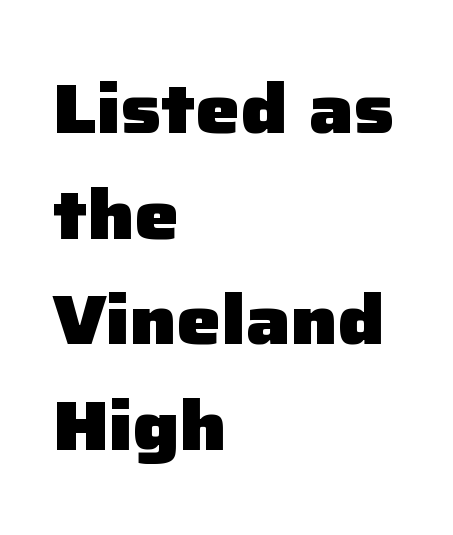
Q: Is the text bold? A: Yes.
Q: Is the text italic (slanted)? A: No, it is upright.
Q: Is the typeface a serif or a sans-serif typeface? A: Sans-serif.
Q: Is the text underlined? A: No.
Q: How is the paragraph aligned? A: Left-aligned.
Q: Is the spacing between letters normal or unusually wide? A: Normal.
Q: Is the spacing between lines tight, normal or loose? A: Normal.
Q: Width (condensed, normal, or wide)? A: Normal.
Q: Stroke contrast? A: Low.
Q: x-height? A: Medium.
Q: Monospaced? A: No.
